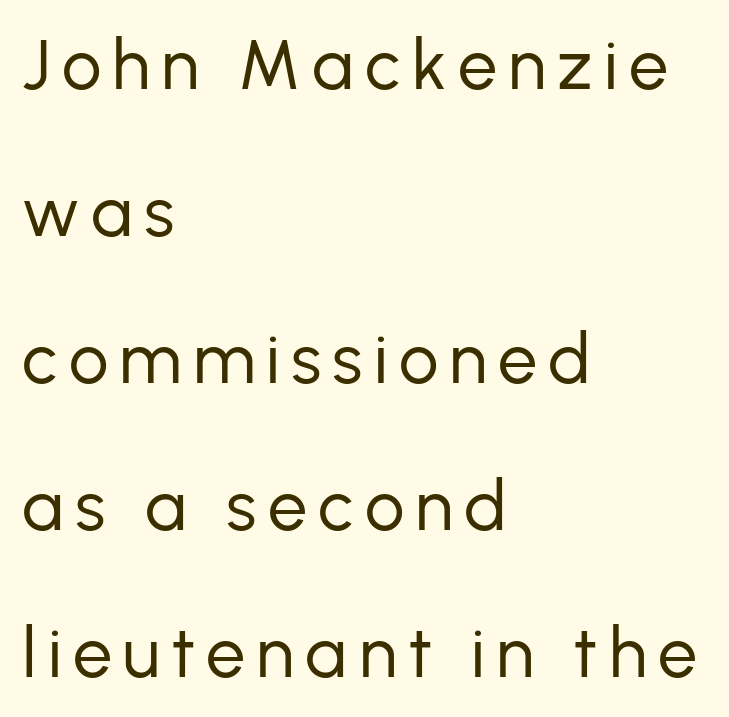
{"serif": "no", "italic": "no", "bold": "no", "weight": "regular", "width": "normal", "stroke_contrast": "low", "x_height": "medium", "monospaced": "no", "underline": "no", "align": "left", "line_spacing": "loose", "line_spacing_ratio": 2.1, "glyph_px": 70}
